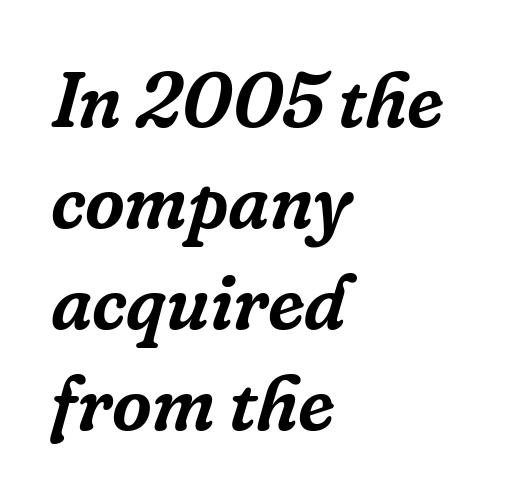
Q: Is the text italic (slanted)? A: Yes, it leans right by about 16 degrees.
Q: Is the typeface a serif or a sans-serif typeface? A: Serif.
Q: Is the text underlined? A: No.
Q: How is the paragraph aligned? A: Left-aligned.
Q: Is the spacing between letters normal or unusually wide? A: Normal.
Q: Is the spacing between lines tight, normal or loose? A: Normal.
Q: Width (condensed, normal, or wide)? A: Normal.
Q: Stroke contrast? A: Low.
Q: x-height? A: Medium.
Q: Monospaced? A: No.
